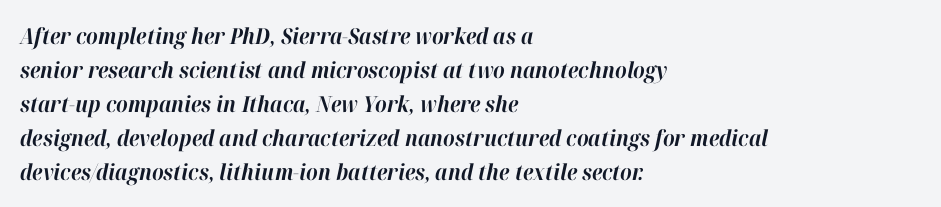
{"italic": "yes", "lean": "right", "slant_degrees": 12, "bold": "yes", "underline": "no", "align": "left", "line_spacing": "normal", "line_spacing_ratio": 1.54, "letter_spacing": "normal", "letter_spacing_em": 0.0, "glyph_px": 22}
